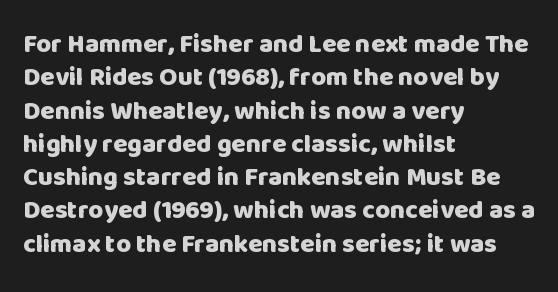
{"italic": "no", "bold": "yes", "underline": "no", "align": "left", "line_spacing": "normal", "line_spacing_ratio": 1.28, "letter_spacing": "normal", "letter_spacing_em": 0.0, "glyph_px": 26}
